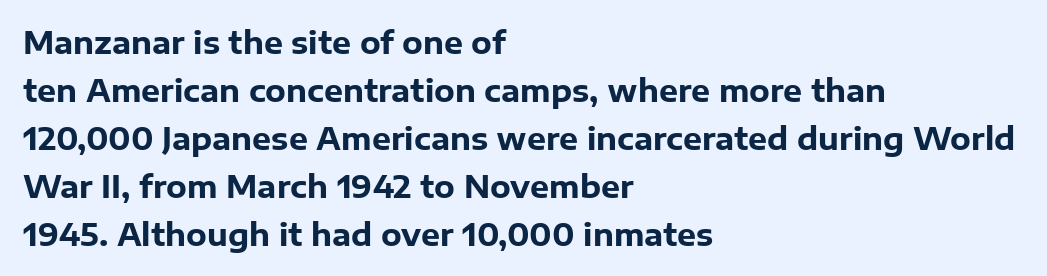
{"serif": "no", "italic": "no", "bold": "yes", "weight": "heavy", "width": "normal", "stroke_contrast": "low", "x_height": "medium", "monospaced": "no", "underline": "no", "align": "left", "line_spacing": "normal", "line_spacing_ratio": 1.6, "letter_spacing": "normal", "letter_spacing_em": 0.0, "glyph_px": 30}
